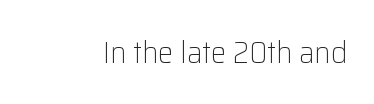
Q: Is the text bold? A: No.
Q: Is the text italic (slanted)? A: No, it is upright.
Q: Is the typeface a serif or a sans-serif typeface? A: Sans-serif.
Q: Is the text underlined? A: No.
Q: Is the spacing between letters normal or unusually wide? A: Normal.
Q: Width (condensed, normal, or wide)? A: Normal.
Q: Stroke contrast? A: Low.
Q: x-height? A: Medium.
Q: Monospaced? A: No.
